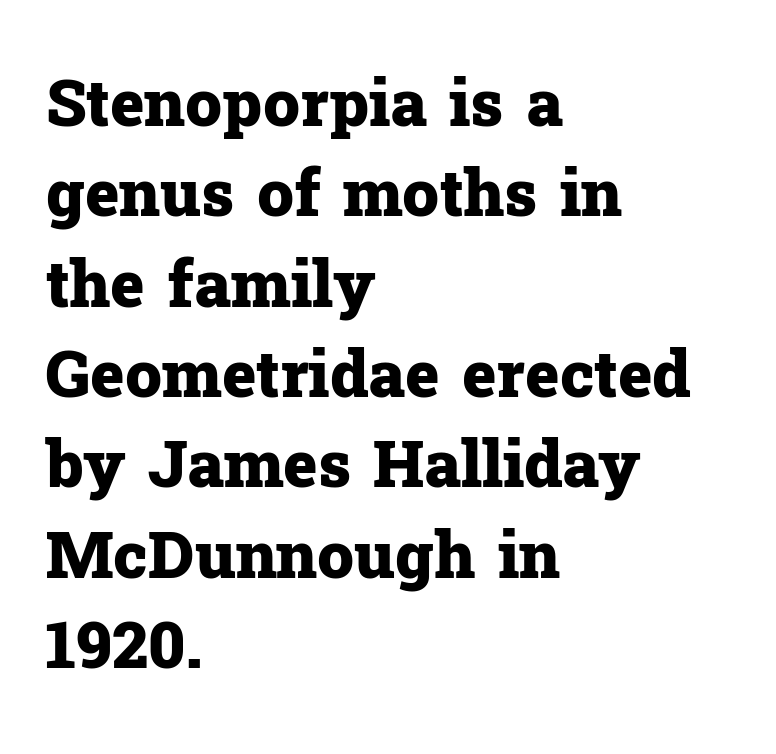
The image shows 65 px heavy serif type, upright; set left-aligned, normal line spacing (1.39x), normal letter spacing, not underlined; low stroke contrast and a medium x-height.
